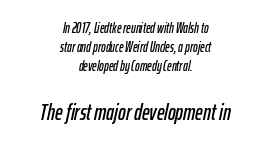
Lines of text with bare space underneath. Honestly, the row spacing looks completely unremarkable. The face used here has a pronounced slope to its letters. Neither beginnings nor endings align; midpoints do. You could call the tracking neutral — neither tight nor loose.
